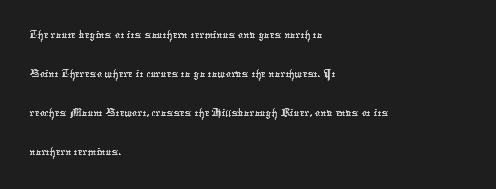
The image shows 27 px text type; set left-aligned, normal line spacing (1.44x), normal letter spacing, not underlined.
